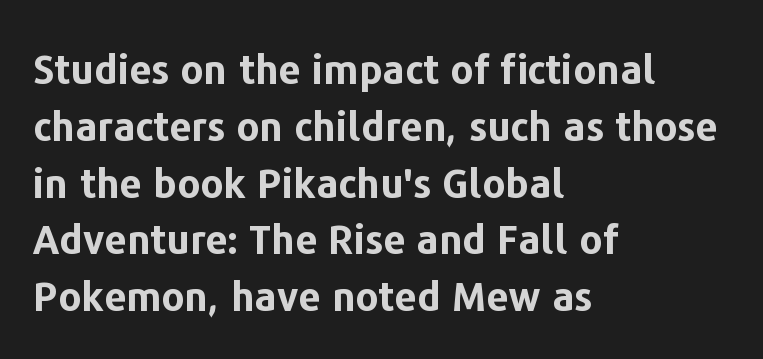
Type without underlining. Notice how thick the strokes are: this is what a full bold looks like. Spacing verdict: proportional, widths tailored to each character. Stroke terminals: plain, sans-serif. Visually the block forms a straight wall on the left and a jagged coastline on the right. Italic? Not at all — the glyphs are vertical.
